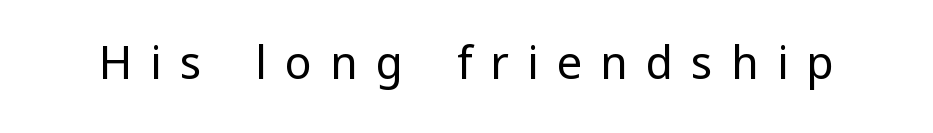
The lettering holds an erect, upright posture throughout. The cut favours lightness, reaching ordinary text weight at its darkest. Typographically, this falls in the sans-serif category. Caption: expanded tracking, letters set apart. Proportional: the letters do not fall into vertical columns. Underline: absent.
